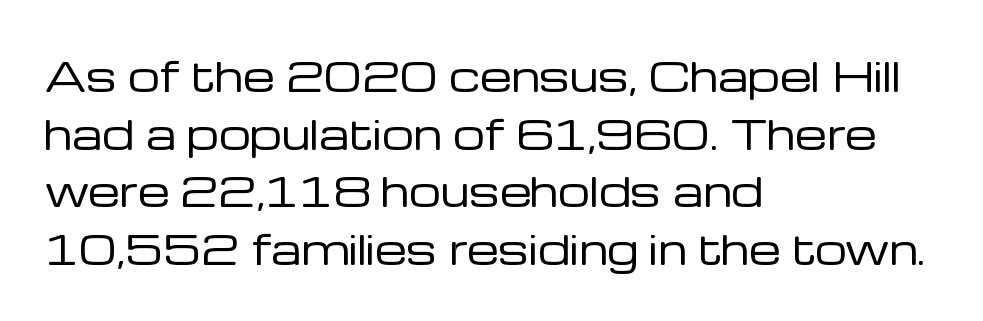
The image shows 40 px regular-weight sans-serif type, upright; set left-aligned, normal line spacing (1.44x), normal letter spacing, not underlined; low stroke contrast and a medium x-height.
